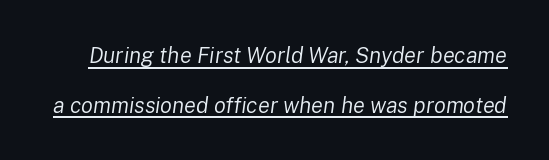
These lines keep a tight, regular rhythm from letter to letter. Successive baselines arrive slowly, with a big drop between each. Compared with a typical body face, this is equally light or lighter still. Quick note: italic. Is there an underline? Yes — a line sits under the letters.
